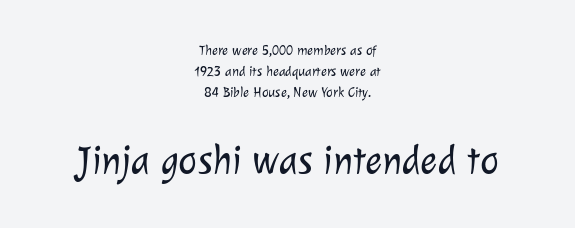
{"serif": "no", "bold": "no", "weight": "light", "width": "normal", "stroke_contrast": "low", "x_height": "medium", "monospaced": "no", "underline": "no", "align": "center", "line_spacing": "normal", "line_spacing_ratio": 1.51, "letter_spacing": "normal", "letter_spacing_em": 0.0, "larger_block": "second", "size_ratio": 2.86, "glyph_px": 40}
